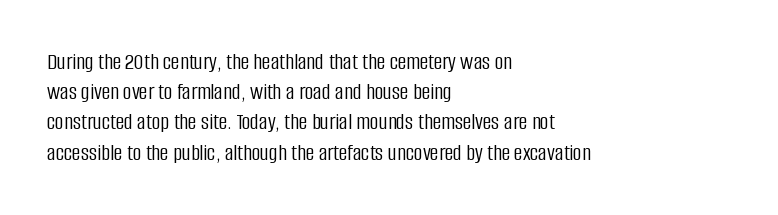
Q: Is the text bold? A: No.
Q: Is the text italic (slanted)? A: No, it is upright.
Q: Is the text underlined? A: No.
Q: How is the paragraph aligned? A: Left-aligned.
Q: Is the spacing between letters normal or unusually wide? A: Normal.
Q: Is the spacing between lines tight, normal or loose? A: Normal.
